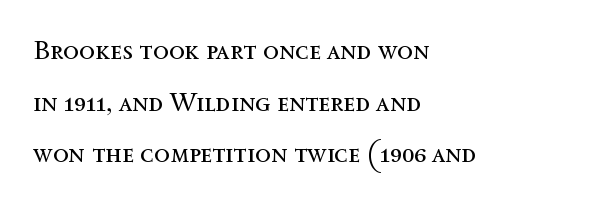
Q: Is the text bold? A: No.
Q: Is the text italic (slanted)? A: No, it is upright.
Q: Is the text underlined? A: No.
Q: How is the paragraph aligned? A: Left-aligned.
Q: Is the spacing between letters normal or unusually wide? A: Normal.
Q: Is the spacing between lines tight, normal or loose? A: Loose.
